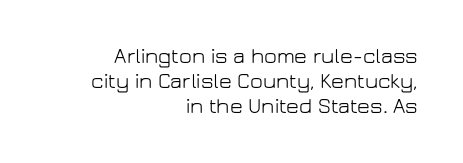
{"italic": "no", "bold": "no", "underline": "no", "align": "right", "line_spacing": "tight", "line_spacing_ratio": 1.13, "letter_spacing": "normal", "letter_spacing_em": 0.0, "glyph_px": 22}
